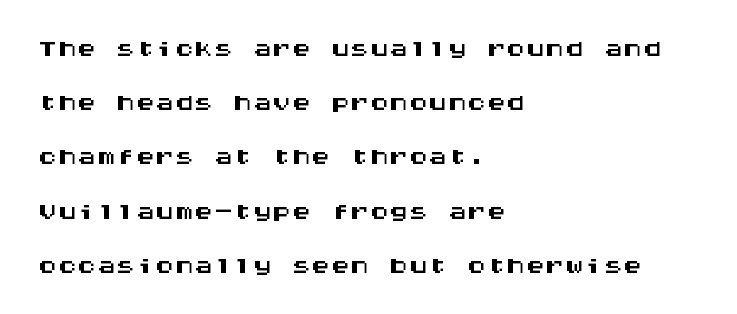
{"serif": "no", "italic": "no", "width": "wide", "stroke_contrast": "medium", "x_height": "large", "monospaced": "yes", "underline": "no", "align": "left", "line_spacing": "normal", "line_spacing_ratio": 1.39, "letter_spacing": "normal", "letter_spacing_em": 0.0, "glyph_px": 39}
